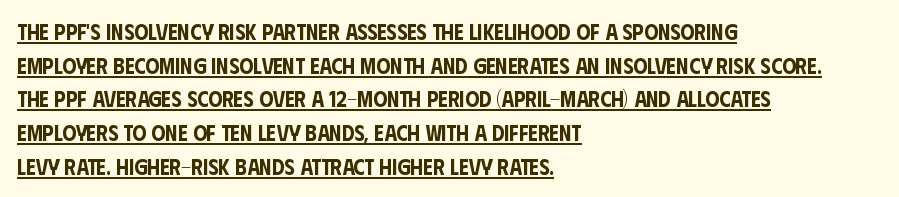
Characters remain perfectly vertical along every line. Letter spacing: default. A normal amount of white space separates one row of letters from the next. Caption: lettering with a line underneath. Short and long lines alike share a common starting point at left.
